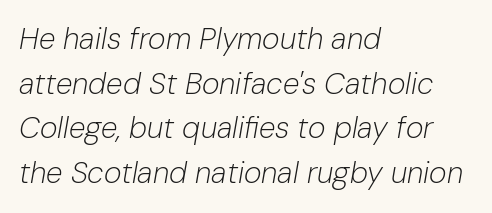
{"italic": "yes", "lean": "right", "slant_degrees": 10, "bold": "no", "weight": "light", "width": "normal", "stroke_contrast": "low", "x_height": "medium", "monospaced": "no", "underline": "no", "align": "left", "line_spacing": "normal", "line_spacing_ratio": 1.49, "letter_spacing": "normal", "letter_spacing_em": 0.0, "glyph_px": 30}
